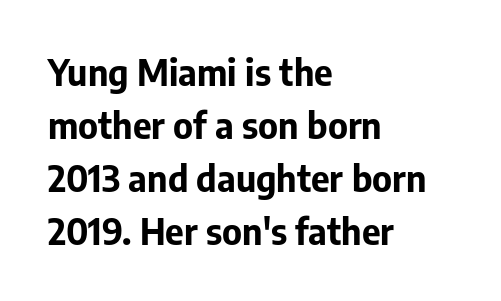
{"serif": "no", "italic": "no", "bold": "yes", "weight": "bold", "width": "normal", "stroke_contrast": "low", "x_height": "medium", "monospaced": "no", "underline": "no", "align": "left", "line_spacing": "normal", "line_spacing_ratio": 1.47, "letter_spacing": "normal", "letter_spacing_em": 0.0, "glyph_px": 36}
